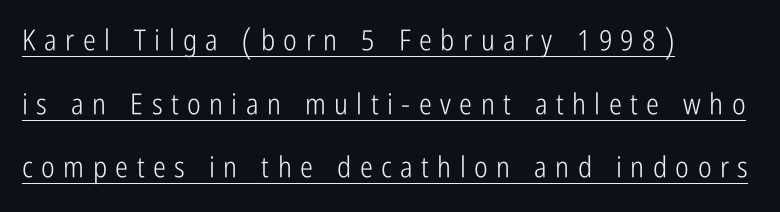
{"serif": "no", "italic": "no", "bold": "no", "weight": "light", "width": "condensed", "stroke_contrast": "low", "x_height": "medium", "monospaced": "no", "underline": "yes", "align": "left", "line_spacing": "loose", "line_spacing_ratio": 2.19, "letter_spacing": "wide", "letter_spacing_em": 0.29, "glyph_px": 29}
